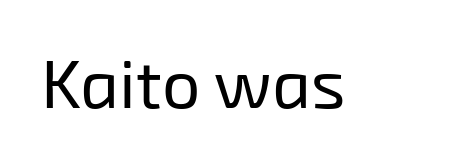
{"serif": "no", "bold": "no", "weight": "regular", "width": "normal", "stroke_contrast": "low", "x_height": "medium", "monospaced": "no", "underline": "no", "letter_spacing": "normal", "letter_spacing_em": 0.0, "glyph_px": 68}
